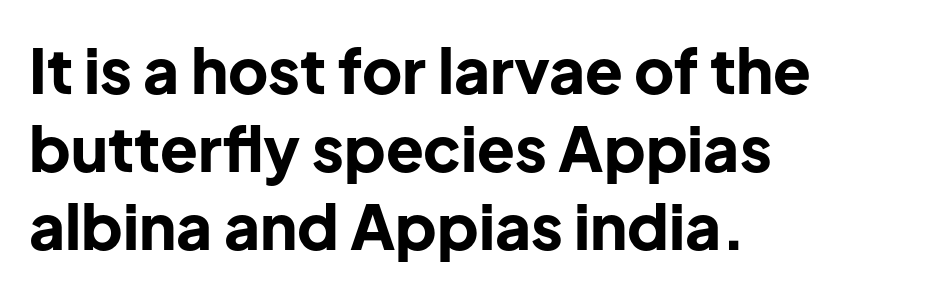
Q: Is the text bold? A: Yes.
Q: Is the text italic (slanted)? A: No, it is upright.
Q: Is the typeface a serif or a sans-serif typeface? A: Sans-serif.
Q: Is the text underlined? A: No.
Q: How is the paragraph aligned? A: Left-aligned.
Q: Is the spacing between letters normal or unusually wide? A: Normal.
Q: Is the spacing between lines tight, normal or loose? A: Normal.
Q: Width (condensed, normal, or wide)? A: Normal.
Q: Stroke contrast? A: Low.
Q: x-height? A: Medium.
Q: Monospaced? A: No.
